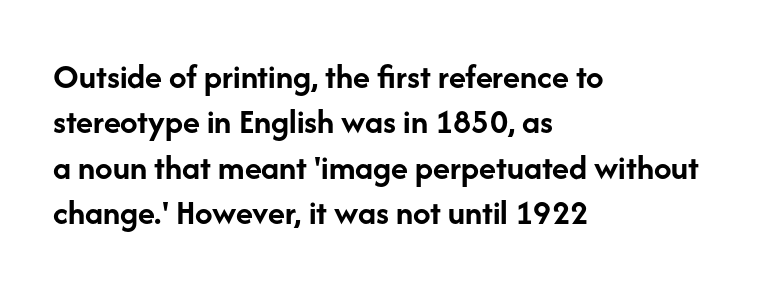
The image shows 35 px semibold sans-serif type, upright; set left-aligned, normal line spacing (1.3x), normal letter spacing, not underlined; low stroke contrast and a medium x-height.
